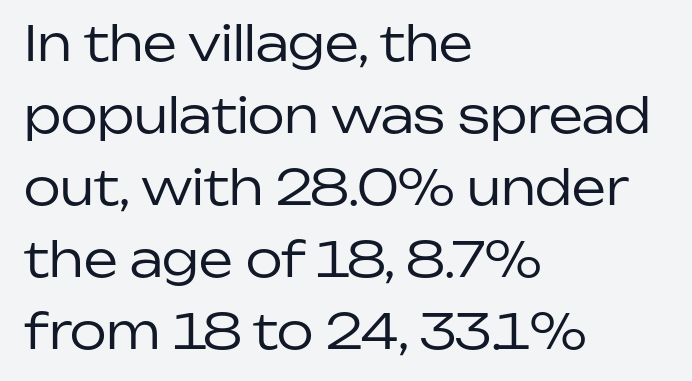
Q: Is the text bold? A: No.
Q: Is the text italic (slanted)? A: No, it is upright.
Q: Is the typeface a serif or a sans-serif typeface? A: Sans-serif.
Q: Is the text underlined? A: No.
Q: How is the paragraph aligned? A: Left-aligned.
Q: Is the spacing between letters normal or unusually wide? A: Normal.
Q: Is the spacing between lines tight, normal or loose? A: Normal.
Q: Width (condensed, normal, or wide)? A: Normal.
Q: Stroke contrast? A: Low.
Q: x-height? A: Medium.
Q: Monospaced? A: No.
